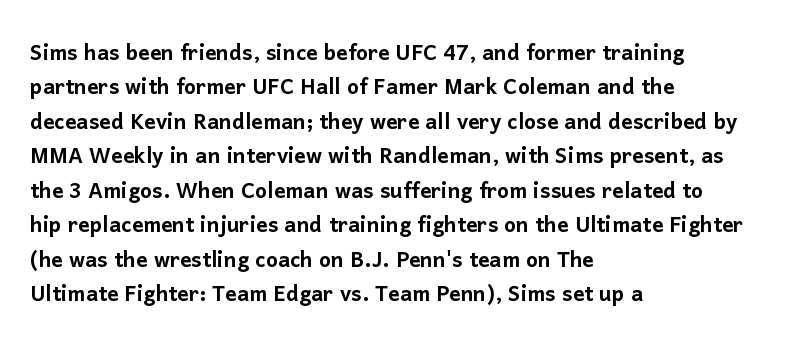
{"serif": "no", "italic": "no", "width": "normal", "stroke_contrast": "low", "x_height": "medium", "monospaced": "no", "underline": "no", "align": "left", "line_spacing_ratio": 1.23, "letter_spacing": "normal", "letter_spacing_em": 0.0, "glyph_px": 28}
